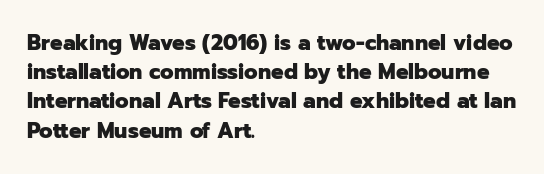
{"italic": "no", "bold": "yes", "underline": "no", "align": "left", "line_spacing": "normal", "line_spacing_ratio": 1.39, "letter_spacing": "normal", "letter_spacing_em": 0.0, "glyph_px": 21}
